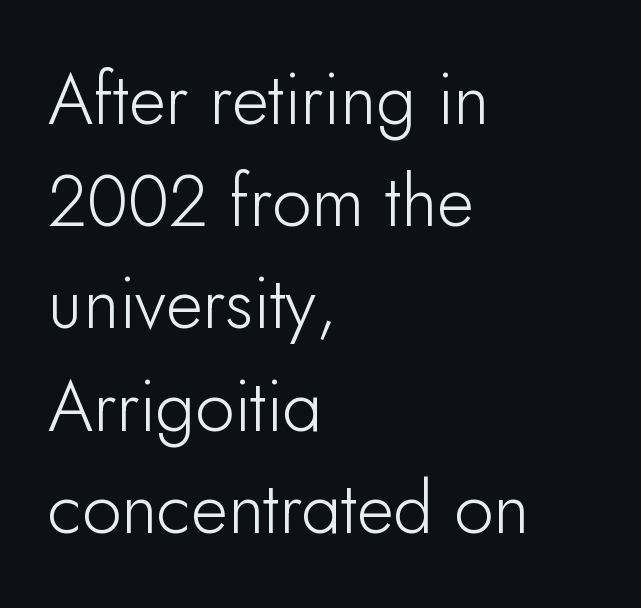
Italic? Not at all — the glyphs are vertical. No word sits above an underline. Does the copy run flush right? No — it runs flush left. In terms of letterform style, serifs are entirely absent. You could not count columns in this text — the font is proportionally spaced.
